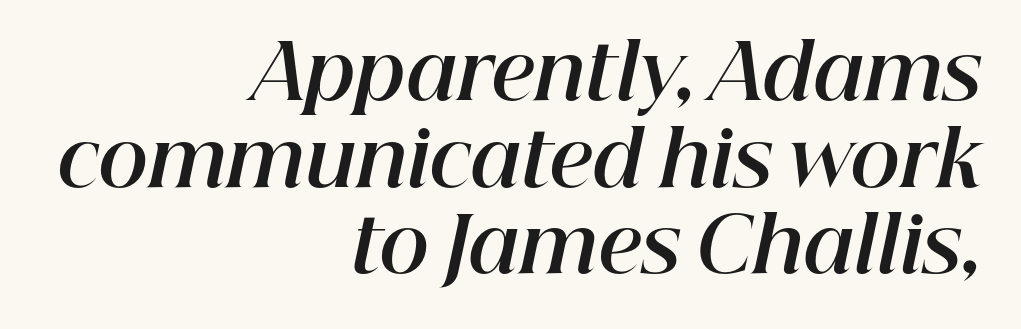
The letterforms sit shoulder to shoulder at normal distance. The specimen reads as italic at a glance. Descenders hang freely into open space. The leading is snug, giving the passage a crowded texture. The lines are quadded right. Every letter is thick-stroked: bold, no question.
